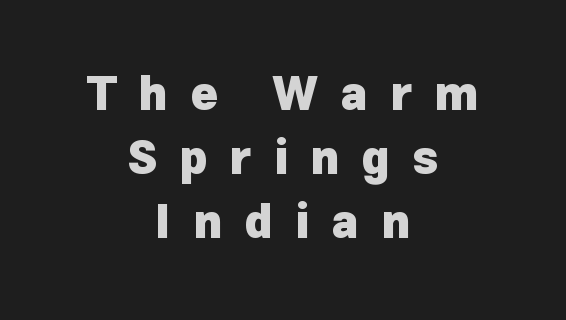
Q: Is the text bold? A: Yes.
Q: Is the text italic (slanted)? A: No, it is upright.
Q: Is the typeface a serif or a sans-serif typeface? A: Sans-serif.
Q: Is the text underlined? A: No.
Q: How is the paragraph aligned? A: Centered.
Q: Is the spacing between letters normal or unusually wide? A: Unusually wide.
Q: Is the spacing between lines tight, normal or loose? A: Normal.
Q: Width (condensed, normal, or wide)? A: Normal.
Q: Stroke contrast? A: Low.
Q: x-height? A: Medium.
Q: Monospaced? A: No.
